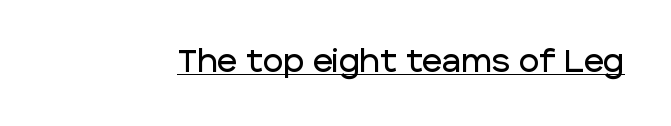
The image shows 31 px sans-serif type, upright; set normal letter spacing, underlined; low stroke contrast and a large x-height.
